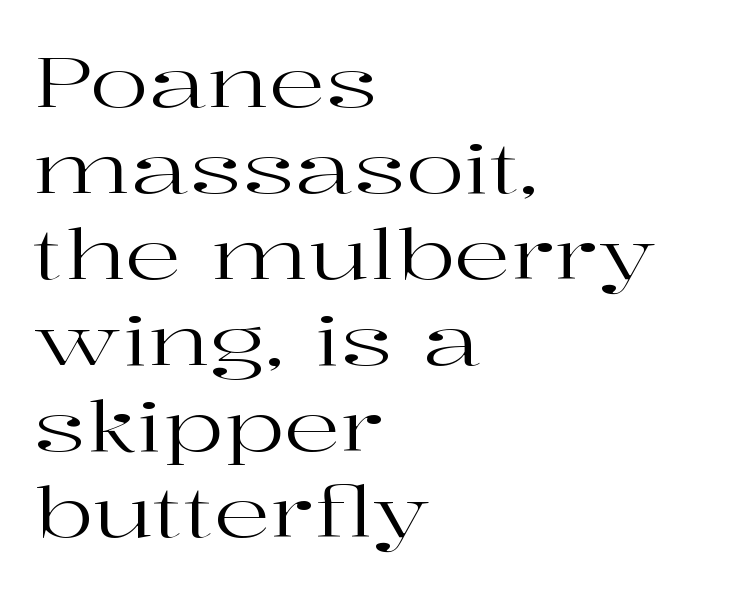
Plain, unruled lines of type. Serifs: yes, visible at the terminals of the letterforms. The weight would be labelled regular, book, light, or lighter still. Each letter keeps its own natural width here, so spacing adapts to shape. The lines in this sample share a left origin and differ only in where they stop. This is the regular roman posture of the typeface.
